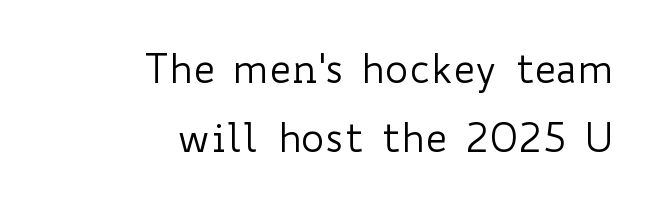
{"italic": "no", "bold": "no", "weight": "regular", "width": "wide", "stroke_contrast": "low", "x_height": "small", "monospaced": "no", "underline": "no", "align": "right", "line_spacing_ratio": 1.72, "letter_spacing": "normal", "letter_spacing_em": 0.0, "glyph_px": 40}
